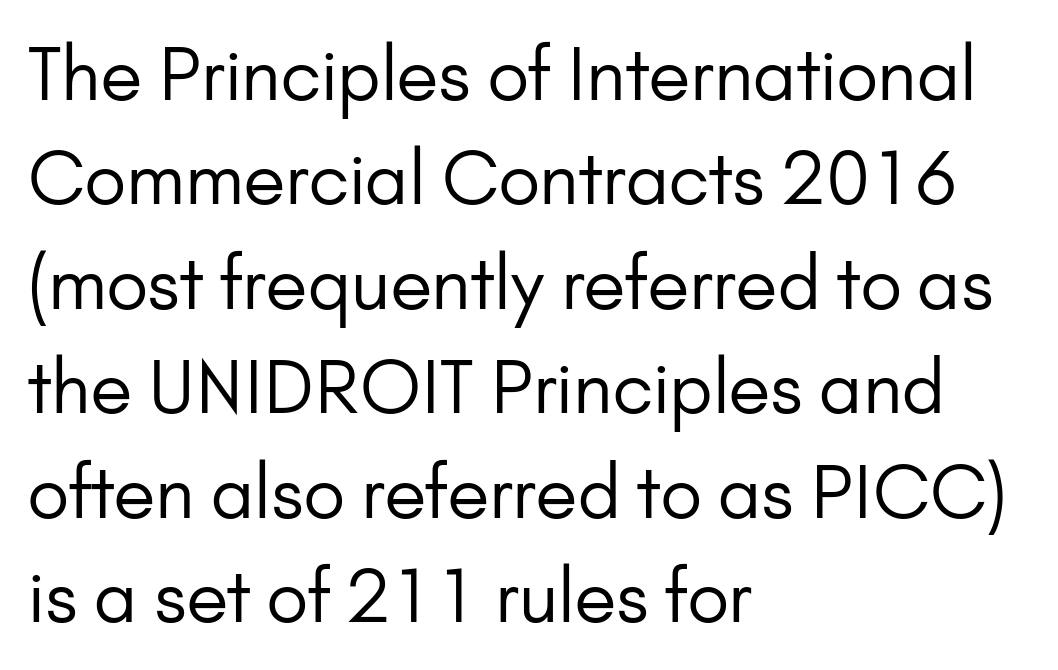
{"serif": "no", "italic": "no", "bold": "no", "weight": "regular", "width": "normal", "stroke_contrast": "low", "x_height": "small", "monospaced": "no", "underline": "no", "align": "left", "line_spacing": "normal", "line_spacing_ratio": 1.45, "letter_spacing": "normal", "letter_spacing_em": 0.0, "glyph_px": 72}
